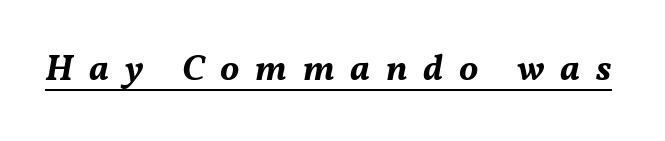
Q: Is the text bold? A: Yes.
Q: Is the text italic (slanted)? A: Yes, it leans right by about 11 degrees.
Q: Is the text underlined? A: Yes.
Q: Is the spacing between letters normal or unusually wide? A: Unusually wide.
Q: Width (condensed, normal, or wide)? A: Normal.
Q: Stroke contrast? A: Medium.
Q: x-height? A: Medium.
Q: Monospaced? A: No.
